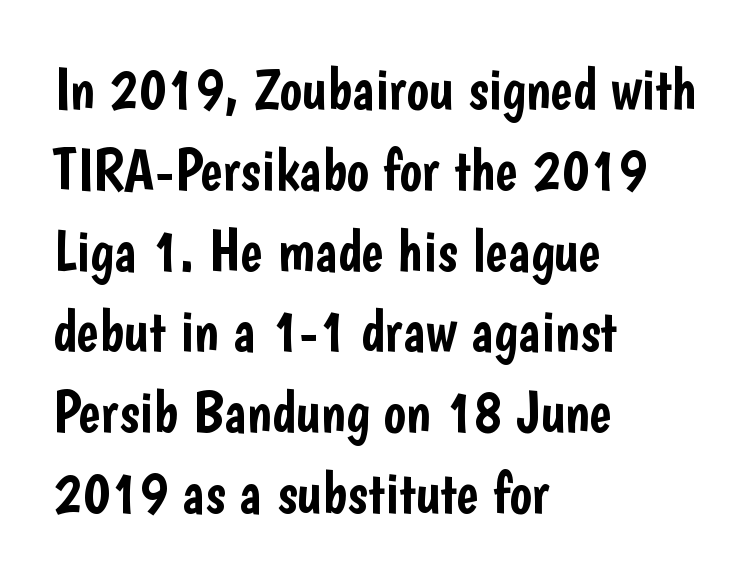
Successive baselines arrive at the customary interval. The passage shown is typeset with a sans-serif family. The passage shown is typed in a proportional face where columns would drift. The ragged edge is on the right, which tells us the setting is flush left.
